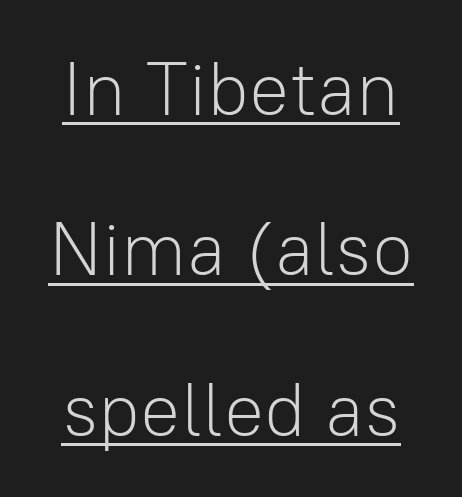
The image shows 75 px light sans-serif type, upright; set loose line spacing (2.14x), normal letter spacing, underlined; low stroke contrast and a medium x-height.
